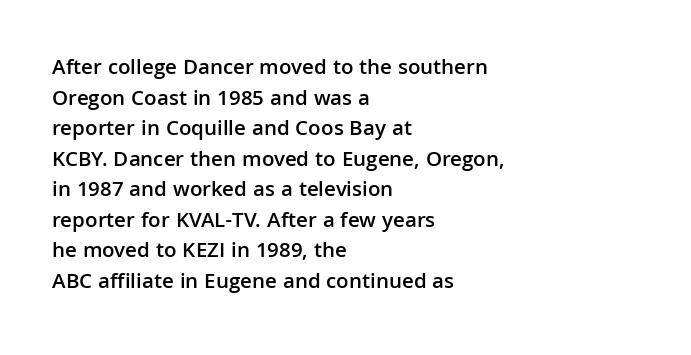
When letters stand straight like this, we call the style roman or upright. The space beneath each line is pristine and unruled. Horizontal alignment here is leftward, the default for most running prose. The gaps between neighbouring characters are ordinary and unremarkable. Students, this is semibold: more ink than regular, less than bold.
